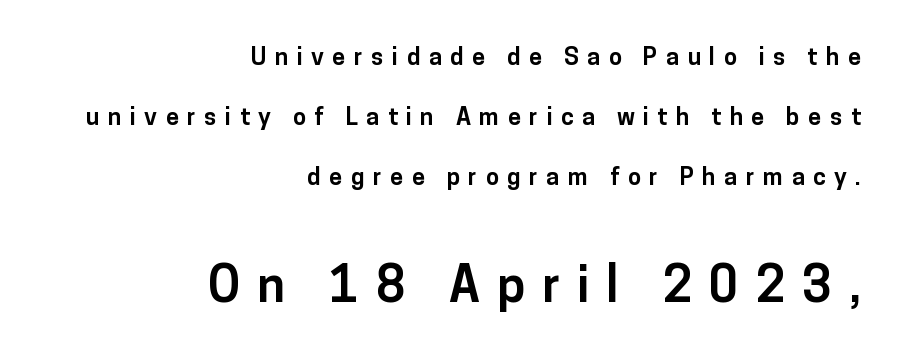
Anything drawn beneath the words? Only blank space. The lines in this sample share a right terminus and differ only in where they begin. Look at the stroke-to-counter ratio: heavy, a bold. It's the straight-up-and-down kind of type. Serif or sans? Sans — the stroke terminals are bare. Reading down the column, the eye jumps a long way to each next line.
